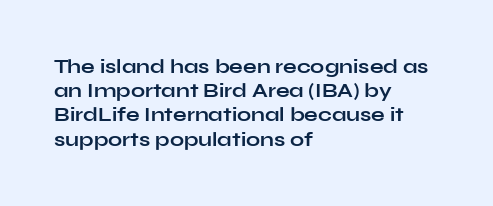
Descenders hang freely into open space. The paragraph has a hard left edge and a soft right edge. It's the straight-up-and-down kind of type. Observe the ordinary spacing: letters are neighbours, not strangers. Weight check: bold — yes, fully.
